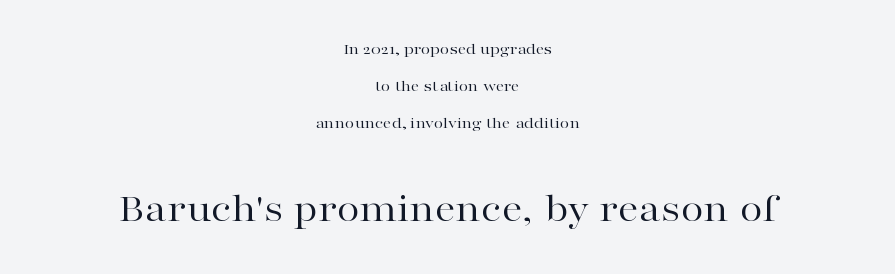
Does the type have serifs? Yes, each stem ends in a small foot. The letters advance in unequal steps, a hallmark of proportional type. Horizontal bands of white between lines are thick stripes. If you folded the block vertically in half, each line would mirror itself in length. Ordinary non-slanted type is in use.
